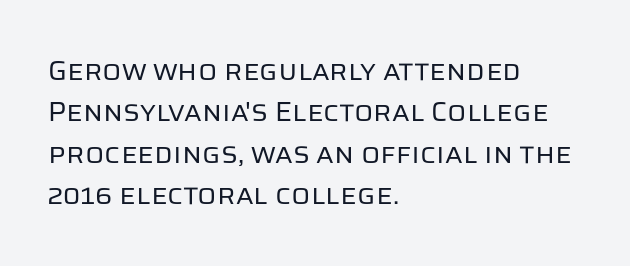
{"serif": "no", "italic": "no", "bold": "no", "weight": "regular", "width": "normal", "stroke_contrast": "low", "x_height": "large", "monospaced": "no", "underline": "no", "align": "left", "line_spacing": "normal", "line_spacing_ratio": 1.48, "letter_spacing": "normal", "letter_spacing_em": 0.0, "glyph_px": 28}
